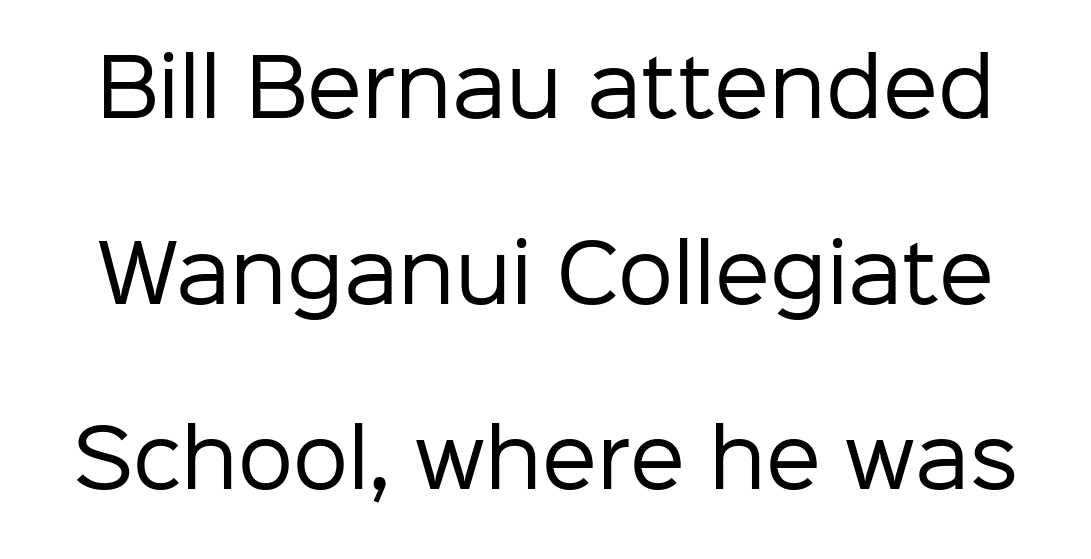
The image shows 78 px regular-weight sans-serif type, upright; set loose line spacing (2.38x), normal letter spacing, not underlined; low stroke contrast and a medium x-height.
